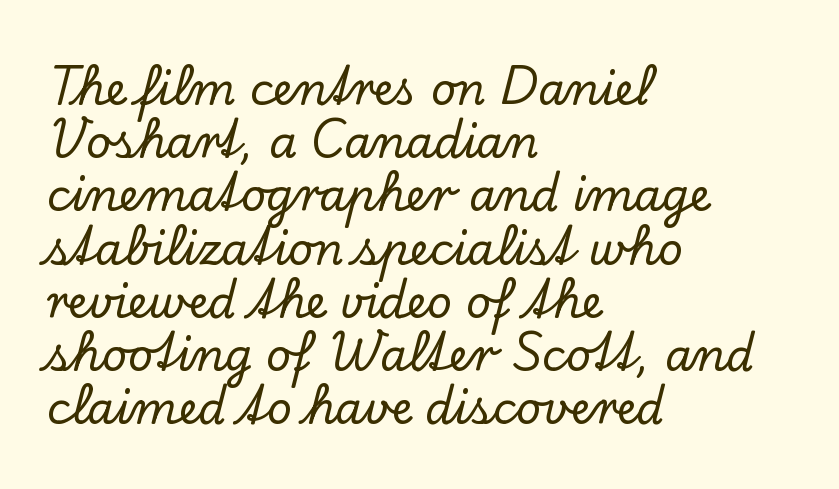
The image shows 44 px serif type; set left-aligned, line spacing 1.21x, normal letter spacing, not underlined; low stroke contrast and a small x-height.
